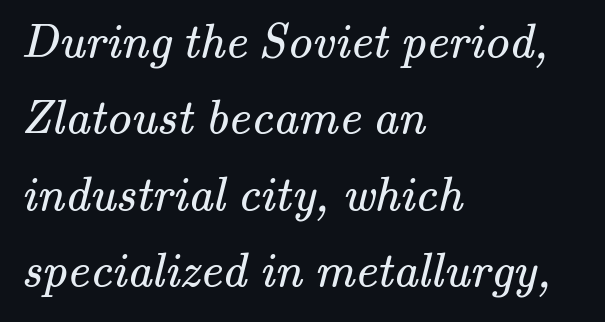
{"serif": "yes", "bold": "no", "weight": "regular", "width": "normal", "stroke_contrast": "medium", "x_height": "small", "monospaced": "no", "underline": "no", "align": "left", "line_spacing": "normal", "line_spacing_ratio": 1.56, "letter_spacing": "normal", "letter_spacing_em": 0.0, "glyph_px": 49}
